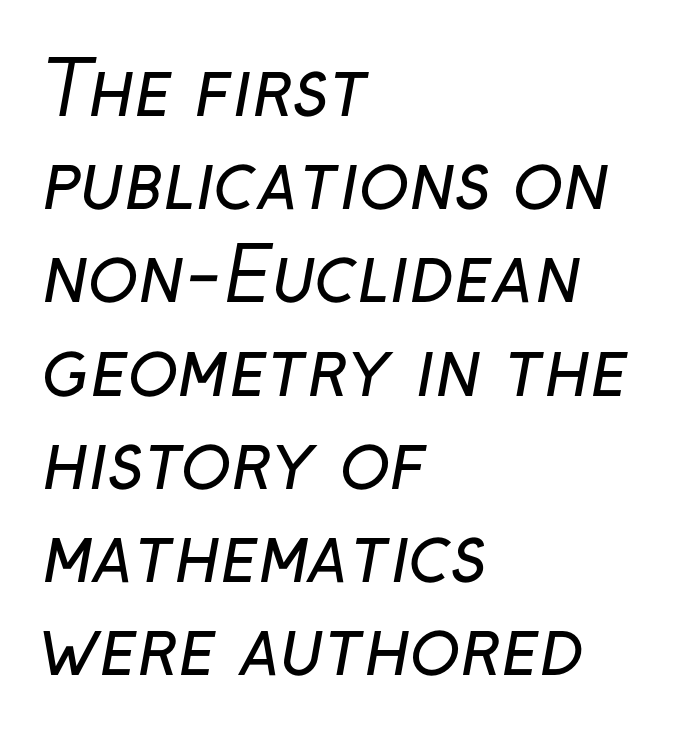
The characters are drawn with everyday or finer stroke widths. The type family on display is of the sans-serif kind. The rows are spaced the way most documents space them. Spacing between characters is what you'd get straight out of the box.
